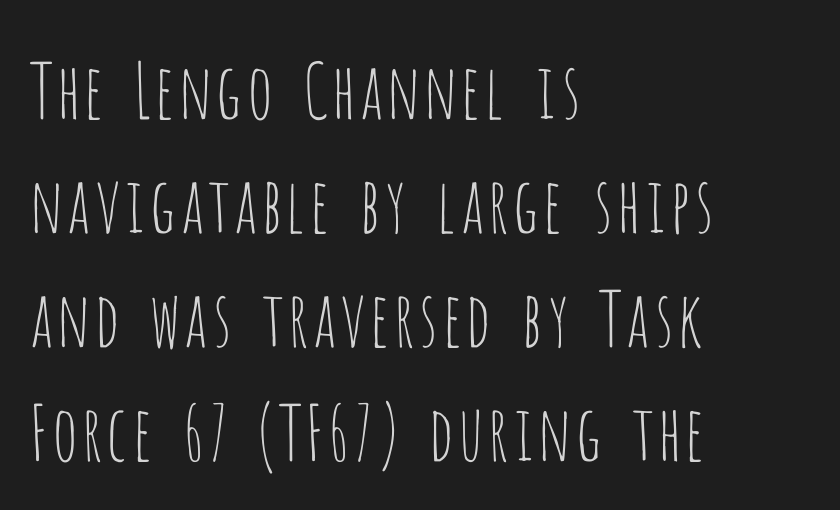
I'd call this a sans setting — the letters go barefoot. Weight class: somewhere from thin through regular. The typesetter chose a ragged-right arrangement here. Tracking value appears to be zero — textbook default spacing.
